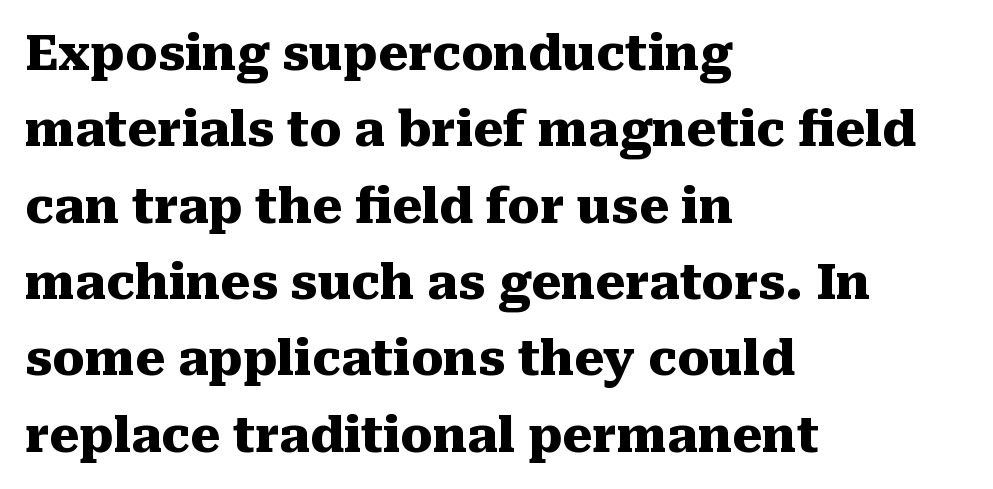
Evenly set lines give the paragraph a standard silhouette. Quick note: not italic, upright. These lines keep a tight, regular rhythm from letter to letter. Lines of text with bare space underneath.
